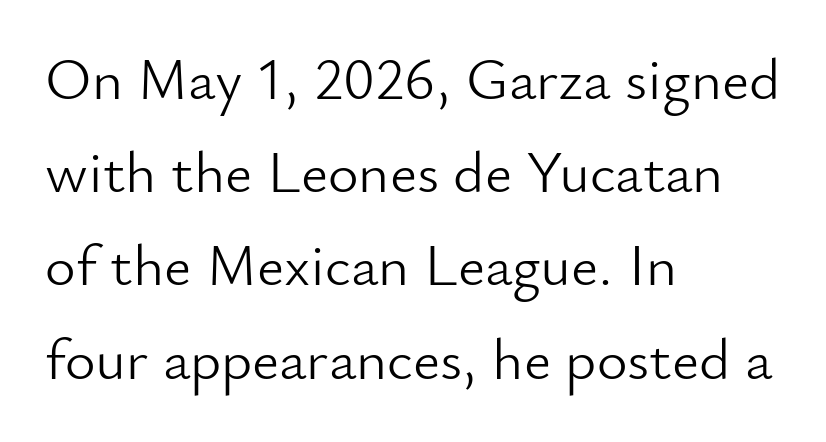
The image shows 59 px light sans-serif type, upright; set left-aligned, normal line spacing (1.58x), normal letter spacing, not underlined; low stroke contrast and a small x-height.
